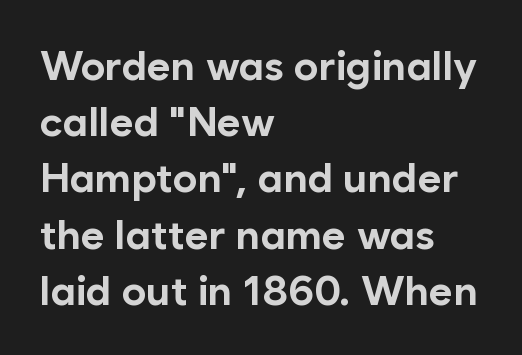
{"serif": "no", "italic": "no", "bold": "yes", "weight": "bold", "width": "normal", "stroke_contrast": "low", "x_height": "medium", "monospaced": "no", "underline": "no", "align": "left", "line_spacing": "normal", "line_spacing_ratio": 1.37, "letter_spacing": "normal", "letter_spacing_em": 0.0, "glyph_px": 41}
